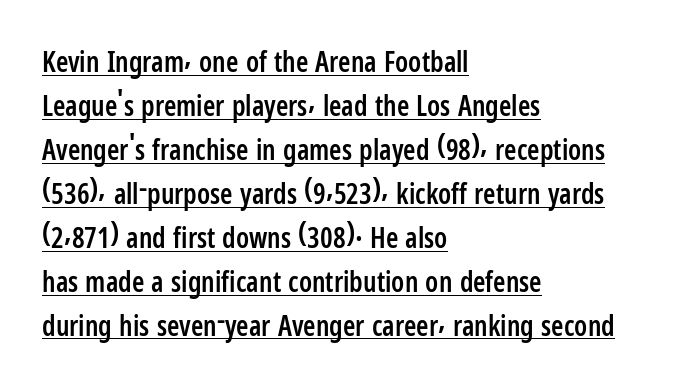
The image shows 28 px semibold, condensed sans-serif type, upright; set left-aligned, normal line spacing (1.57x), normal letter spacing, underlined; low stroke contrast and a medium x-height.
